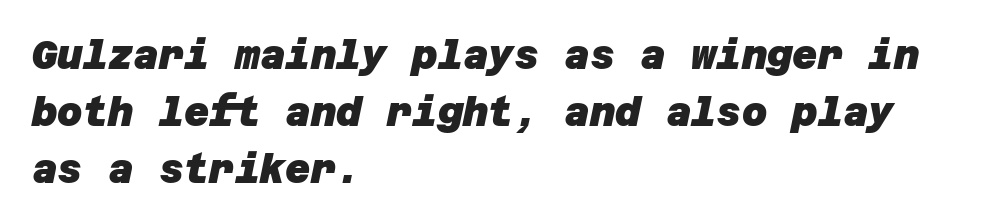
The image shows 39 px heavy sans-serif type; set left-aligned, normal line spacing (1.46x), normal letter spacing, not underlined; low stroke contrast and a large x-height.
